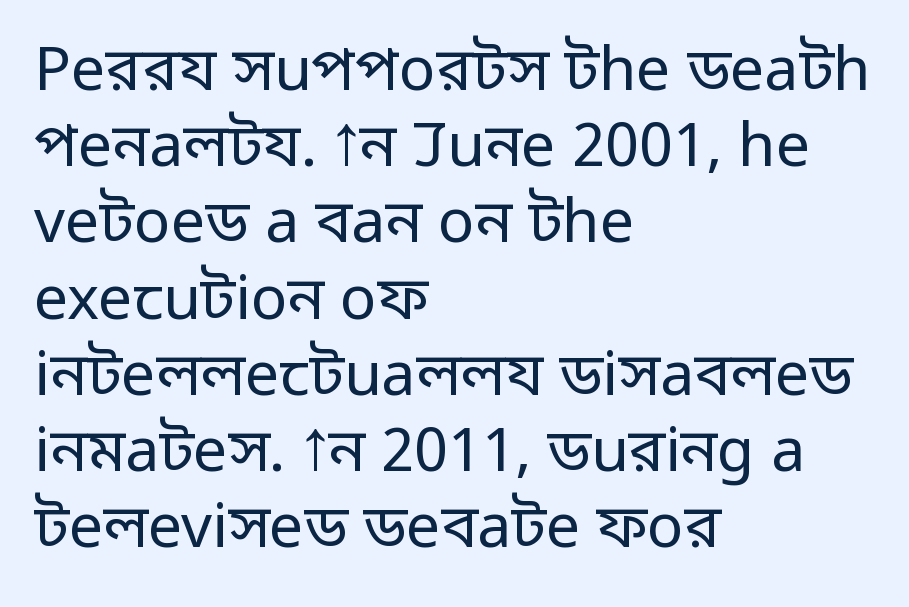
Regarding serifs, this sample does without them. Each stroke keeps to a modest, everyday thickness or less. Type without underlining. These lines were composed using upright roman letters. Do the characters align in a grid? No, the font is proportional. There is no visible air inserted between adjacent glyphs.
